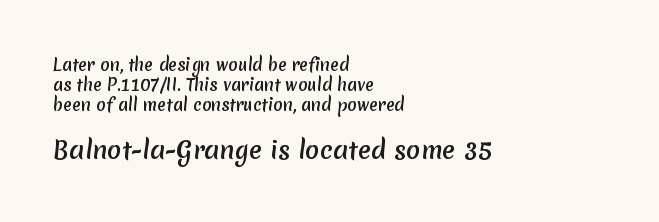
{"underline": "no", "align": "left", "line_spacing": "normal", "line_spacing_ratio": 1.25, "letter_spacing": "normal", "letter_spacing_em": 0.0, "larger_block": "second", "size_ratio": 1.5, "glyph_px": 24}
